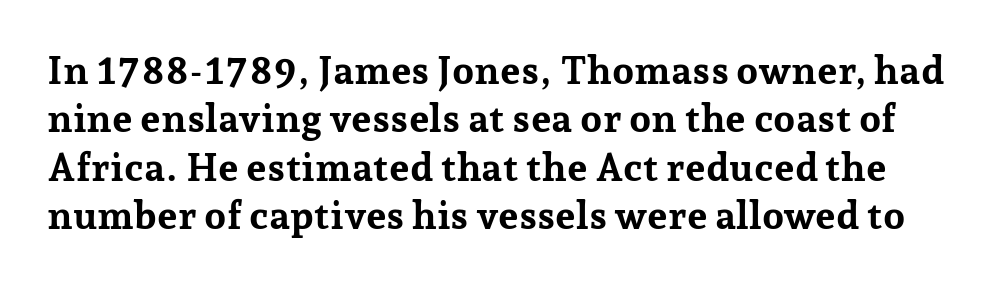
The passage shown is not underscored anywhere. Default kerning and tracking; the words read as compact shapes. You'd pick this weight for a headline — it's a proper bold. The typography opts for an upright posture over an oblique one.
